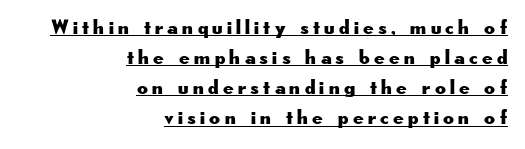
The image shows 21 px text type, upright; set right-aligned, normal line spacing (1.43x), unusually wide letter spacing (+0.2 em), underlined.
